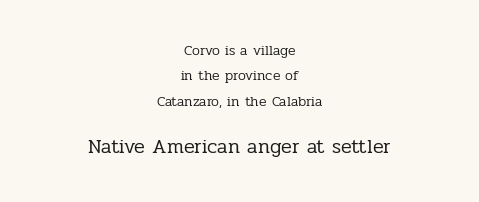
{"italic": "no", "bold": "no", "underline": "no", "align": "center", "line_spacing_ratio": 1.81, "letter_spacing": "normal", "letter_spacing_em": 0.0, "larger_block": "second", "size_ratio": 1.43, "glyph_px": 20}
